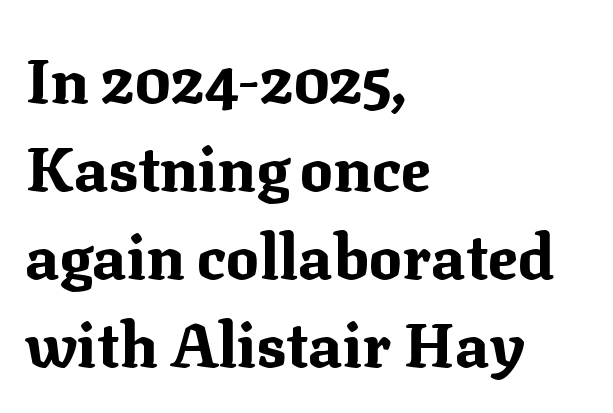
{"serif": "yes", "italic": "no", "bold": "yes", "weight": "bold", "width": "normal", "stroke_contrast": "medium", "x_height": "medium", "monospaced": "no", "underline": "no", "align": "left", "line_spacing": "normal", "line_spacing_ratio": 1.42, "letter_spacing": "normal", "letter_spacing_em": 0.0, "glyph_px": 62}
